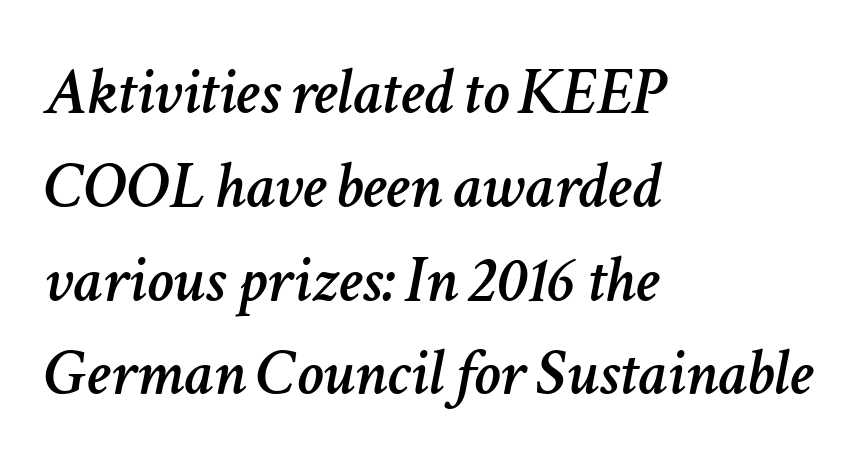
{"italic": "yes", "lean": "right", "slant_degrees": 11, "width": "normal", "stroke_contrast": "low", "x_height": "medium", "monospaced": "no", "underline": "no", "align": "left", "line_spacing": "normal", "line_spacing_ratio": 1.4, "letter_spacing": "normal", "letter_spacing_em": 0.0, "glyph_px": 67}
